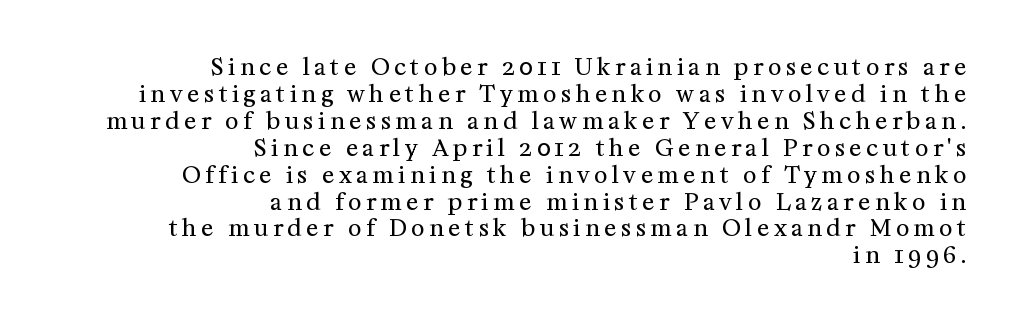
Tracking here is generous; glyphs stand well apart from one another. Tall strokes in this sample are plumb rather than angled. Reading down the block, your eye finds every line finishing at a fixed right position. The gap between lines stays unmarked. The cut favours lightness, reaching ordinary text weight at its darkest.
